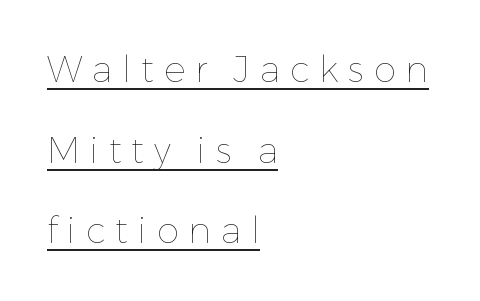
The image shows 36 px thin type, upright; set left-aligned, loose line spacing (2.24x), unusually wide letter spacing (+0.27 em), underlined; low stroke contrast and a medium x-height.
